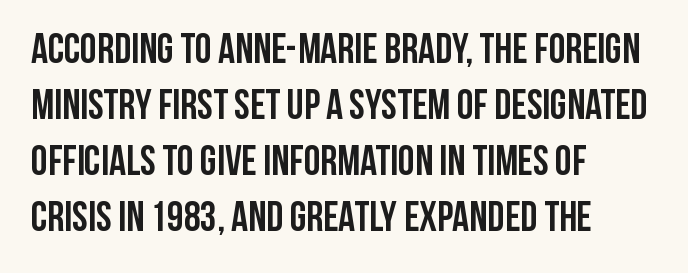
Q: Is the text bold? A: Yes.
Q: Is the text italic (slanted)? A: No, it is upright.
Q: Is the typeface a serif or a sans-serif typeface? A: Sans-serif.
Q: Is the text underlined? A: No.
Q: How is the paragraph aligned? A: Left-aligned.
Q: Is the spacing between letters normal or unusually wide? A: Normal.
Q: Is the spacing between lines tight, normal or loose? A: Normal.
Q: Width (condensed, normal, or wide)? A: Condensed.
Q: Stroke contrast? A: Low.
Q: x-height? A: Large.
Q: Monospaced? A: No.
